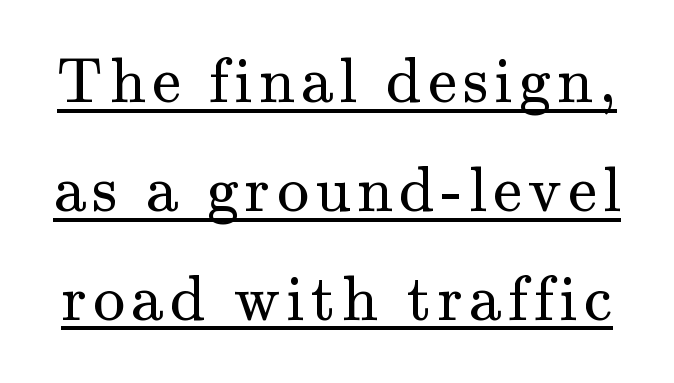
Italic: no, the glyphs are upright roman. In terms of leading, this rendering sits right in the middle. This rendering features underlined lettering. Each letter keeps its own natural width here, so spacing adapts to shape. The letters look calm and open, with moderate or lighter stems.
